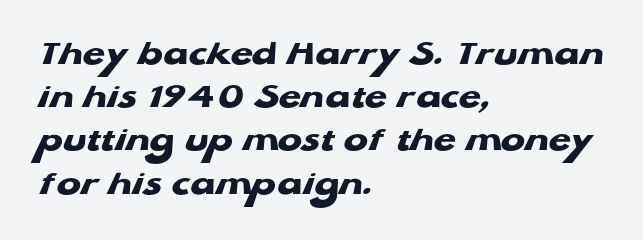
{"serif": "no", "bold": "yes", "weight": "heavy", "width": "wide", "stroke_contrast": "low", "x_height": "medium", "monospaced": "no", "underline": "no", "align": "left", "line_spacing_ratio": 1.2, "letter_spacing": "normal", "letter_spacing_em": 0.0, "glyph_px": 36}
